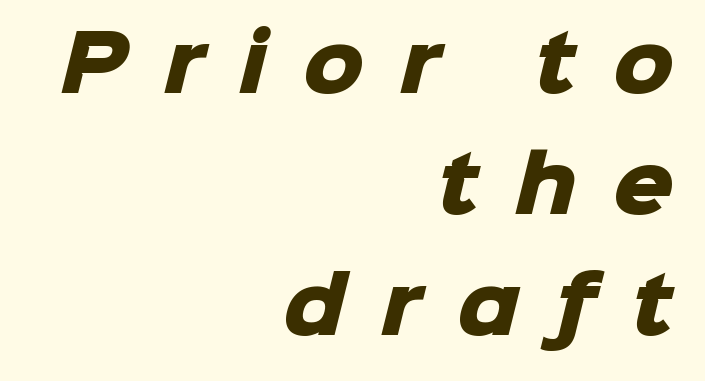
{"serif": "no", "bold": "yes", "weight": "heavy", "width": "normal", "stroke_contrast": "low", "x_height": "medium", "monospaced": "no", "underline": "no", "align": "right", "line_spacing": "normal", "line_spacing_ratio": 1.59, "letter_spacing": "wide", "letter_spacing_em": 0.47, "glyph_px": 76}
